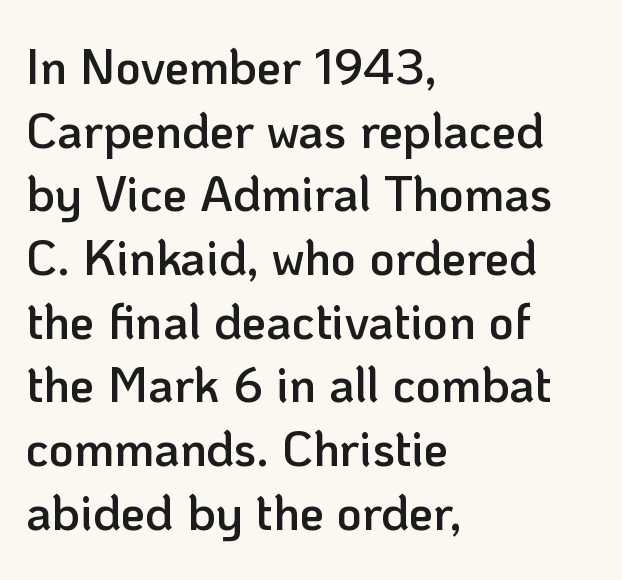
The image shows 49 px semibold sans-serif type, upright; set left-aligned, normal line spacing (1.3x), normal letter spacing, not underlined; low stroke contrast and a medium x-height.
